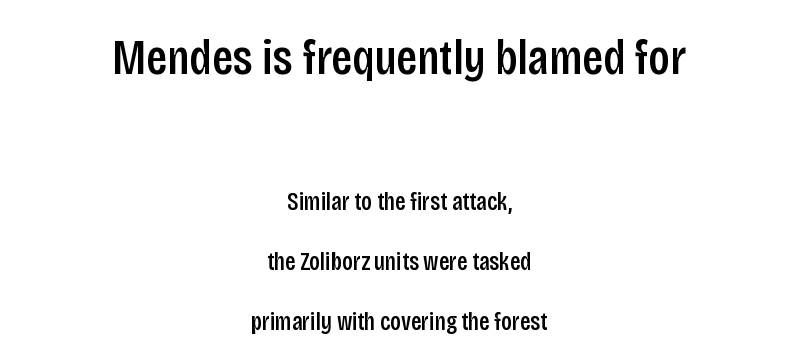
This rendering leaves character spacing at its baseline value. The letters advance in unequal steps, a hallmark of proportional type. Rows of type keep a wide berth in the vertical direction. Honestly, there is no underline to notice here at all. The typeface chosen for these lines omits serifs. The initial chunk of copy outweighs the following chunk in type size.
